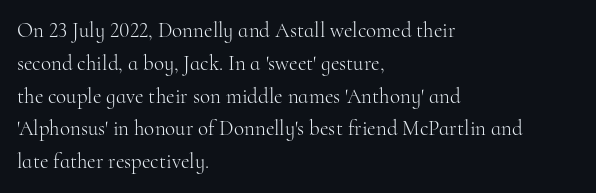
{"italic": "no", "bold": "no", "underline": "no", "align": "left", "line_spacing": "normal", "line_spacing_ratio": 1.56, "letter_spacing": "normal", "letter_spacing_em": 0.0, "glyph_px": 21}
